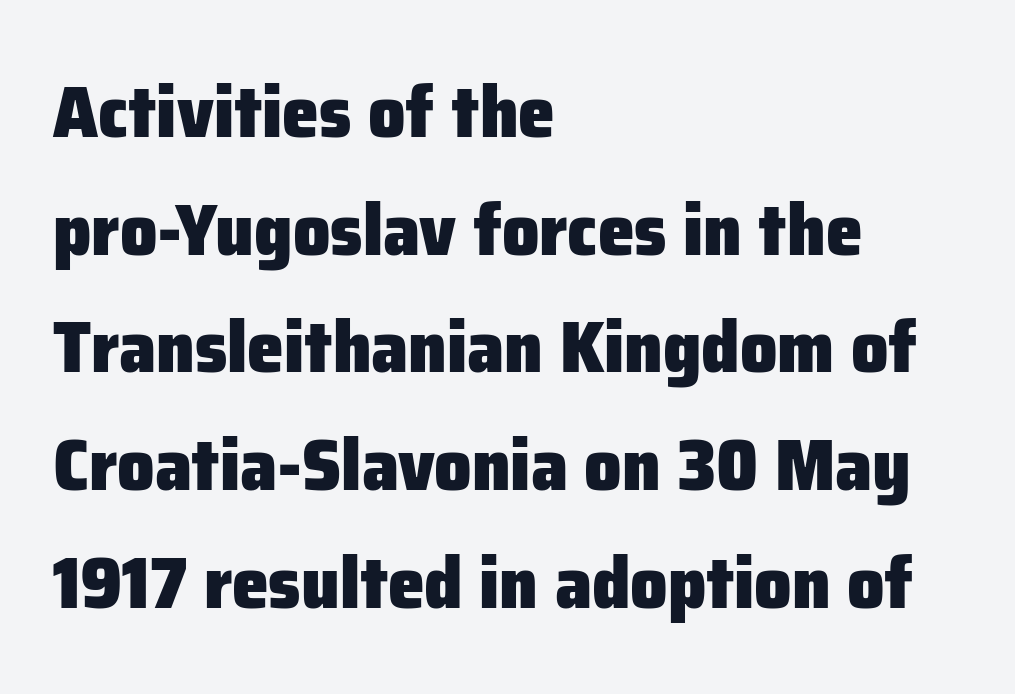
The image shows 74 px heavy sans-serif type, upright; set left-aligned, normal line spacing (1.59x), normal letter spacing, not underlined; low stroke contrast and a medium x-height.
